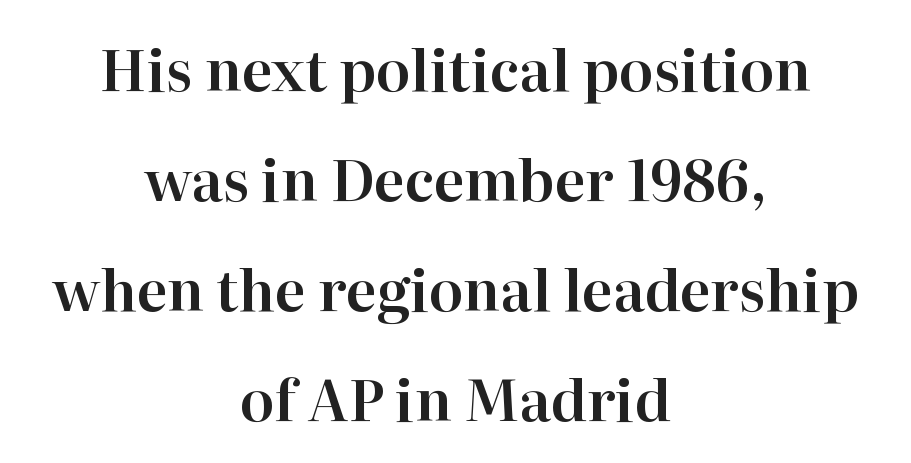
Widely set lines give the paragraph a tall, airy silhouette. Here the designer chose a conventional face with non-uniform glyph widths. Stroke terminals: seriffed. Do the letters lean? They stand straight. The glyphs are unaccompanied by any horizontal stroke below them. Is the block centered? Yes — each line is placed symmetrically about the middle.
